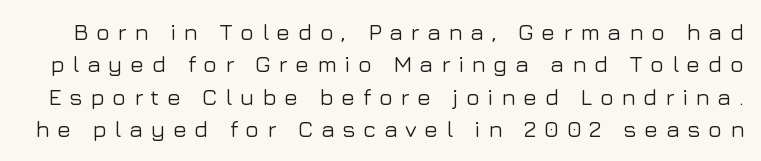
Tall strokes in this sample are plumb rather than angled. Only glyphs here, with clear space below each row. What stands out about the letter spacing? Its width — letters are far apart. Summary of vertical rhythm: regular, with standard interline spacing.
